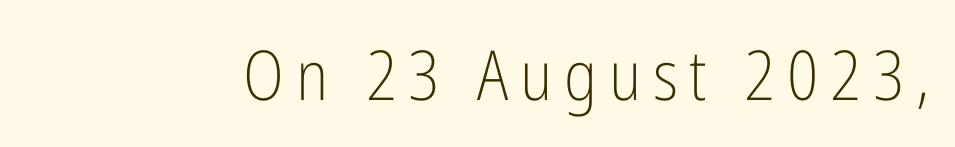
What kind of face is this? One without serifs — a sans. The gap between lines stays unmarked. This sample has the flowing, uneven cadence of proportional lettering. The typesetting does not lean heavy: it is not bold. The lettering stays uniformly vertical, giving the passage a roman look.
